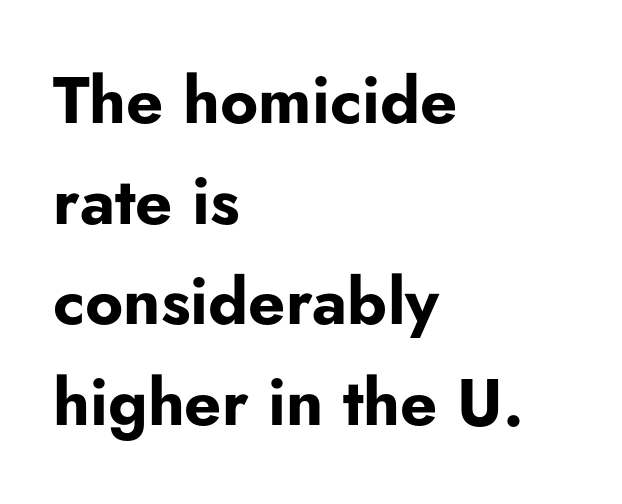
The image shows 65 px bold sans-serif type, upright; set left-aligned, normal line spacing (1.55x), normal letter spacing, not underlined; low stroke contrast and a small x-height.
